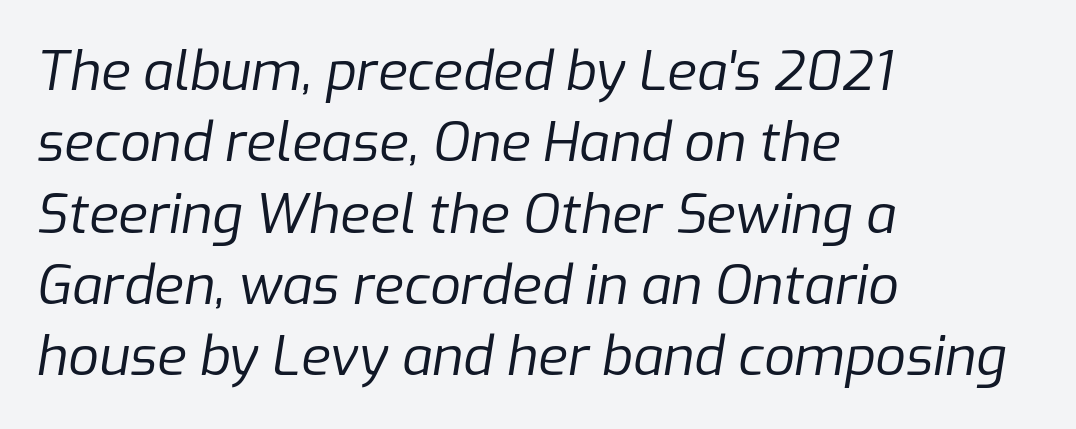
Q: Is the text bold? A: No.
Q: Is the text italic (slanted)? A: Yes, it leans right by about 9 degrees.
Q: Is the text underlined? A: No.
Q: How is the paragraph aligned? A: Left-aligned.
Q: Is the spacing between letters normal or unusually wide? A: Normal.
Q: Is the spacing between lines tight, normal or loose? A: Normal.
Q: Width (condensed, normal, or wide)? A: Normal.
Q: Stroke contrast? A: Low.
Q: x-height? A: Medium.
Q: Monospaced? A: No.
